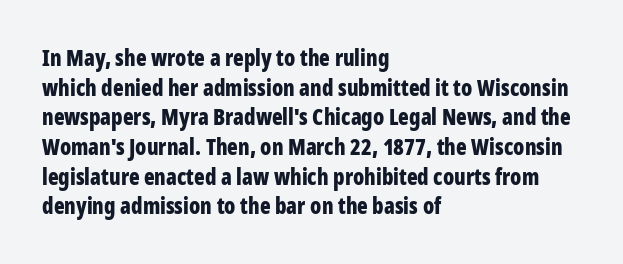
Caption: standard tracking, unaltered. Bold? Absolutely — the strokes are thick and heavy. Where is the straight margin? On the left. The line-height multiplier appears to be the usual default. Underlining? Definitely not there. Upright lettering throughout.
